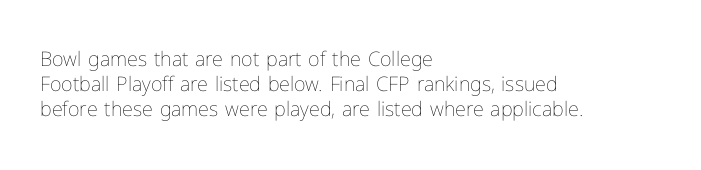
Q: Is the text bold? A: No.
Q: Is the text italic (slanted)? A: No, it is upright.
Q: Is the text underlined? A: No.
Q: How is the paragraph aligned? A: Left-aligned.
Q: Is the spacing between letters normal or unusually wide? A: Normal.
Q: Is the spacing between lines tight, normal or loose? A: Normal.
